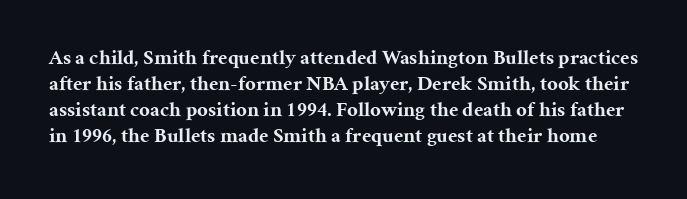
Caption: bold face, heavy strokes. Here the glyphs are tracked normally, forming tight word shapes. Underline: absent. The typography opts for an upright posture over an oblique one.
